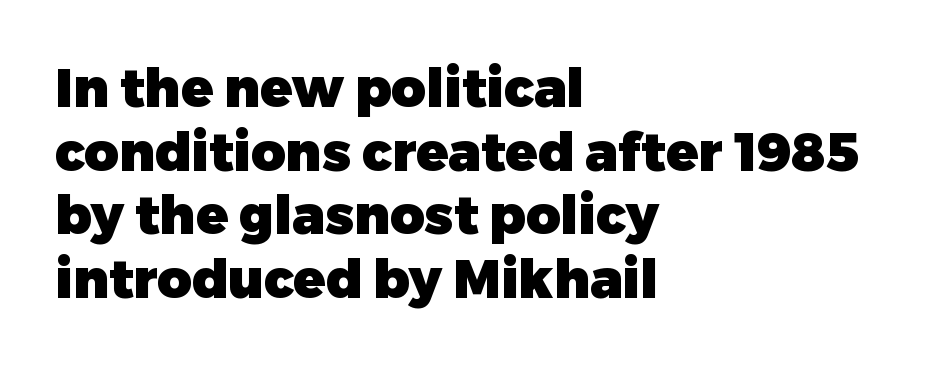
Note the varied advance widths — an 'i' is clearly narrower than an 'm'. The designer went with a sans here, leaving each stem footless. Here the glyphs are tracked normally, forming tight word shapes. The lines are quadded left. The font is running at its bold setting. Italic: no, the glyphs are upright roman.
